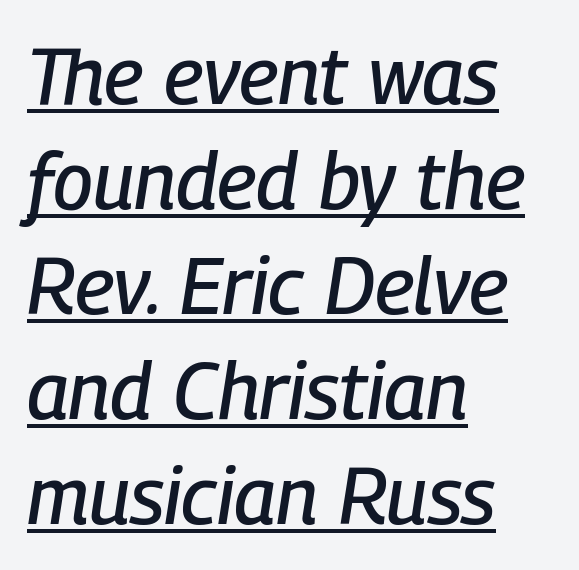
The image shows 79 px condensed type, italic (leaning right); set left-aligned, normal line spacing (1.33x), normal letter spacing, underlined; low stroke contrast and a medium x-height.
